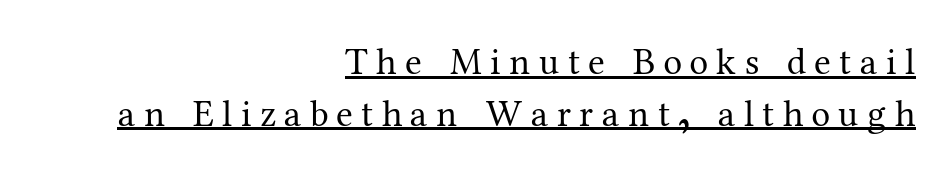
The image shows 38 px regular-weight serif type, upright; set right-aligned, normal line spacing (1.36x), unusually wide letter spacing (+0.22 em), underlined; medium stroke contrast and a medium x-height.
